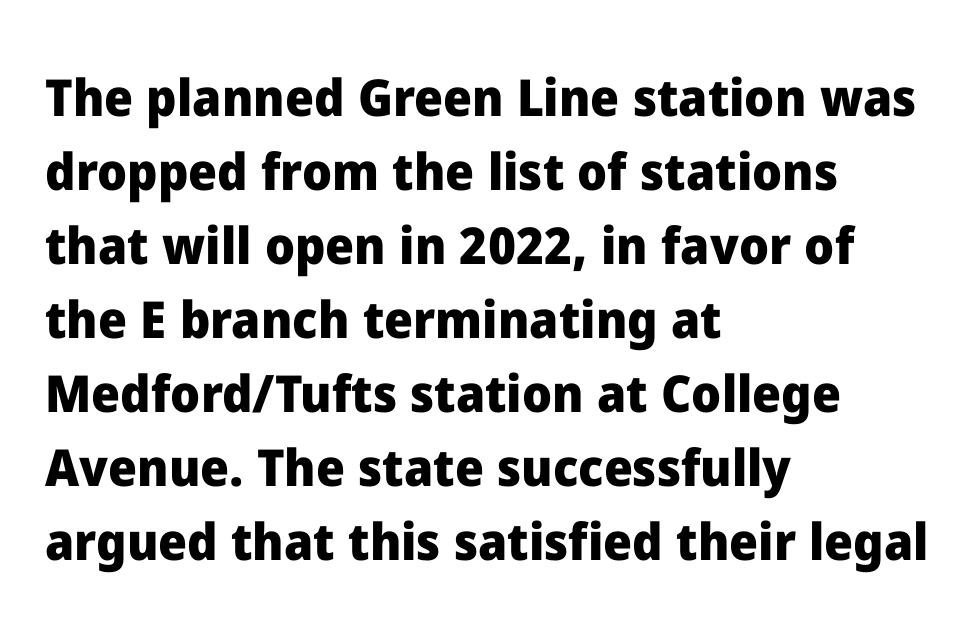
{"serif": "no", "italic": "no", "bold": "yes", "weight": "heavy", "width": "normal", "stroke_contrast": "low", "x_height": "medium", "monospaced": "no", "underline": "no", "align": "left", "line_spacing": "normal", "line_spacing_ratio": 1.45, "letter_spacing": "normal", "letter_spacing_em": 0.0, "glyph_px": 51}
